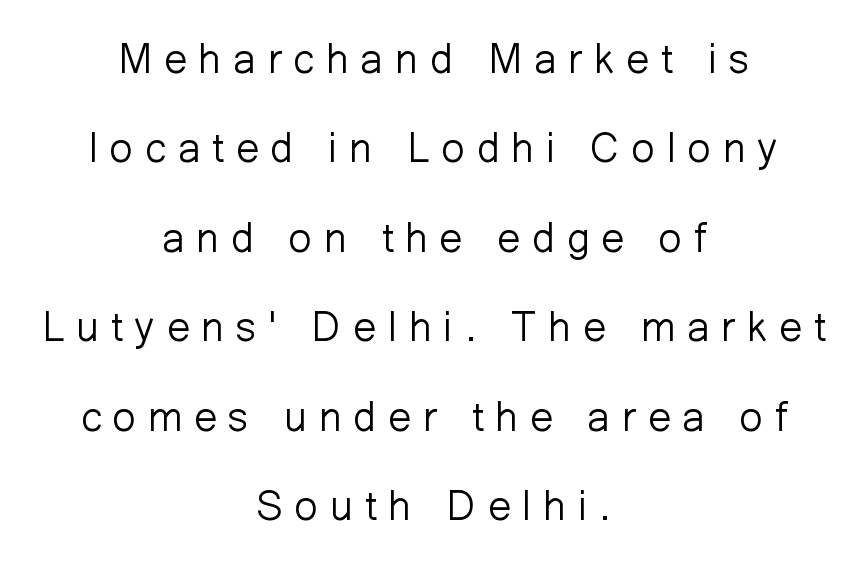
Q: Is the text bold? A: No.
Q: Is the text italic (slanted)? A: No, it is upright.
Q: Is the typeface a serif or a sans-serif typeface? A: Sans-serif.
Q: Is the text underlined? A: No.
Q: How is the paragraph aligned? A: Centered.
Q: Is the spacing between letters normal or unusually wide? A: Unusually wide.
Q: Is the spacing between lines tight, normal or loose? A: Loose.
Q: Width (condensed, normal, or wide)? A: Normal.
Q: Stroke contrast? A: Low.
Q: x-height? A: Medium.
Q: Monospaced? A: No.
